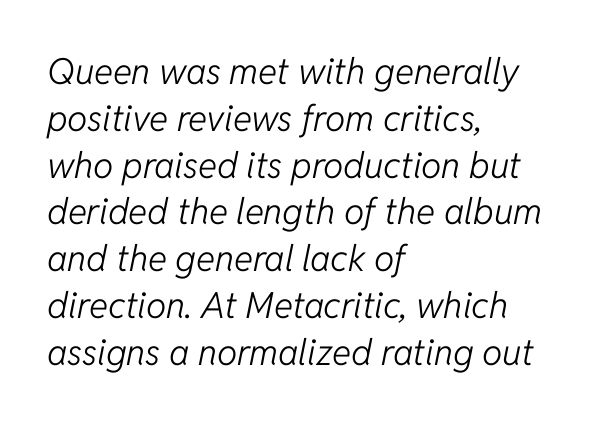
{"italic": "yes", "lean": "right", "slant_degrees": 11, "bold": "no", "weight": "light", "width": "normal", "stroke_contrast": "low", "x_height": "medium", "monospaced": "no", "underline": "no", "align": "left", "line_spacing": "normal", "line_spacing_ratio": 1.3, "letter_spacing": "normal", "letter_spacing_em": 0.0, "glyph_px": 36}
